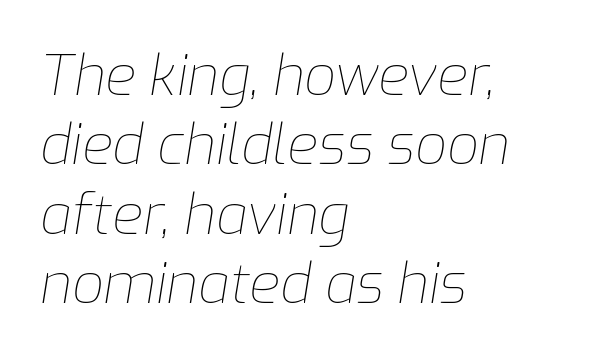
Every character sits at an angle, as italics do. No word sits above an underline. Nobody touched the tracking dial on this one. A typesetter would call this proportional, since set widths differ per character.
